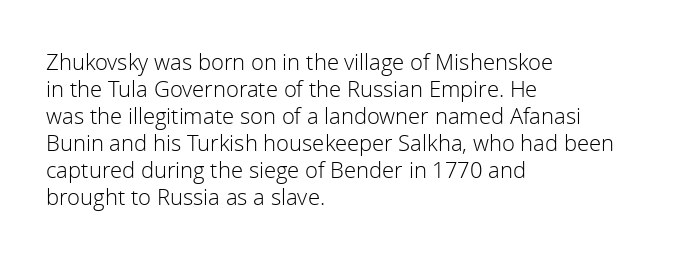
Q: Is the text bold? A: No.
Q: Is the text italic (slanted)? A: No, it is upright.
Q: Is the text underlined? A: No.
Q: How is the paragraph aligned? A: Left-aligned.
Q: Is the spacing between letters normal or unusually wide? A: Normal.
